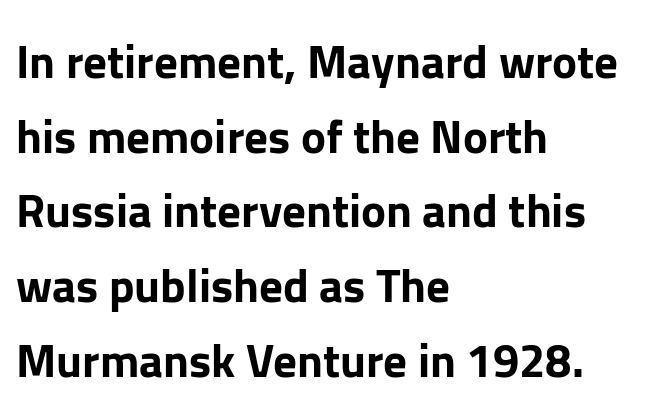
Q: Is the text bold? A: Yes.
Q: Is the text italic (slanted)? A: No, it is upright.
Q: Is the typeface a serif or a sans-serif typeface? A: Sans-serif.
Q: Is the text underlined? A: No.
Q: How is the paragraph aligned? A: Left-aligned.
Q: Is the spacing between letters normal or unusually wide? A: Normal.
Q: Is the spacing between lines tight, normal or loose? A: Normal.
Q: Width (condensed, normal, or wide)? A: Normal.
Q: Stroke contrast? A: Low.
Q: x-height? A: Medium.
Q: Monospaced? A: No.
